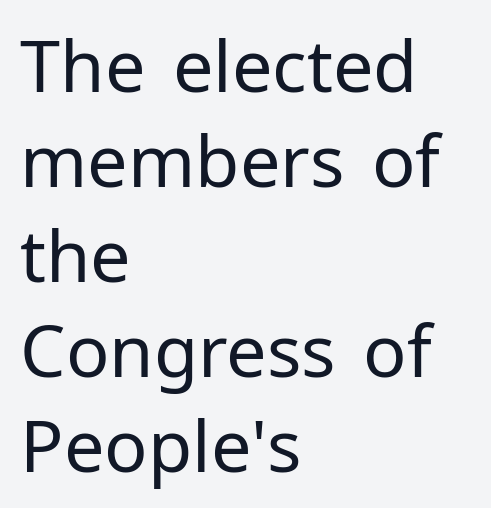
{"serif": "no", "italic": "no", "bold": "no", "weight": "regular", "width": "normal", "stroke_contrast": "low", "x_height": "medium", "monospaced": "no", "underline": "no", "align": "left", "line_spacing": "normal", "line_spacing_ratio": 1.32, "letter_spacing": "normal", "letter_spacing_em": 0.0, "glyph_px": 72}
